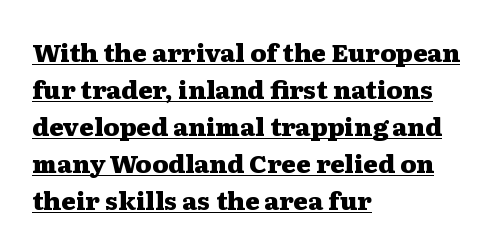
The ragged edge is on the right, which tells us the setting is flush left. The rendering uses a bold face; every stroke is thick and dark. Decoration check: the copy is underlined. Quick note: interline space is typical.
